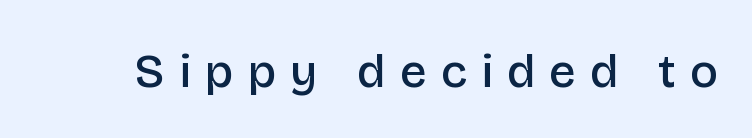
{"serif": "no", "italic": "no", "bold": "semi", "weight": "semibold", "width": "normal", "stroke_contrast": "low", "x_height": "large", "monospaced": "no", "underline": "no", "letter_spacing": "wide", "letter_spacing_em": 0.3, "glyph_px": 47}
